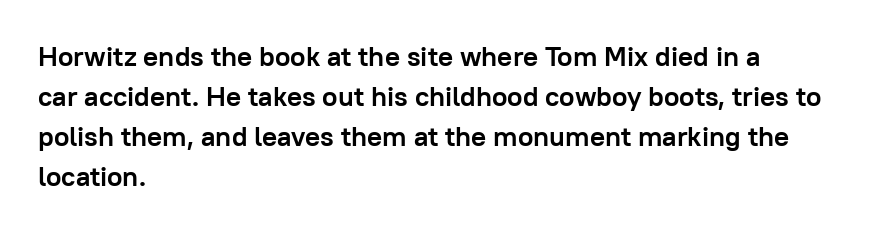
Q: Is the text bold? A: Yes.
Q: Is the text italic (slanted)? A: No, it is upright.
Q: Is the typeface a serif or a sans-serif typeface? A: Sans-serif.
Q: Is the text underlined? A: No.
Q: How is the paragraph aligned? A: Left-aligned.
Q: Is the spacing between letters normal or unusually wide? A: Normal.
Q: Is the spacing between lines tight, normal or loose? A: Normal.
Q: Width (condensed, normal, or wide)? A: Normal.
Q: Stroke contrast? A: Low.
Q: x-height? A: Medium.
Q: Monospaced? A: No.
